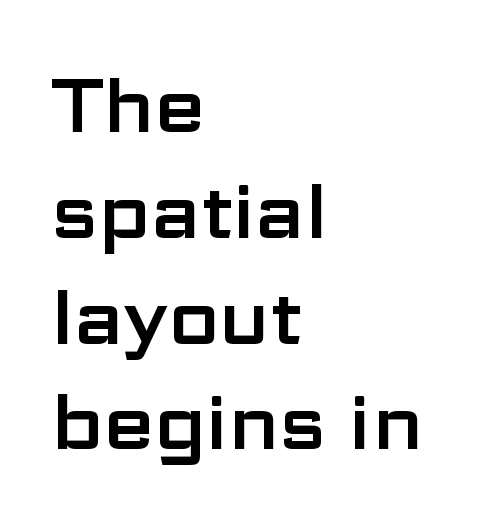
{"serif": "no", "italic": "no", "width": "wide", "stroke_contrast": "low", "x_height": "medium", "monospaced": "no", "underline": "no", "align": "left", "line_spacing": "normal", "line_spacing_ratio": 1.43, "letter_spacing": "normal", "letter_spacing_em": 0.0, "glyph_px": 74}
